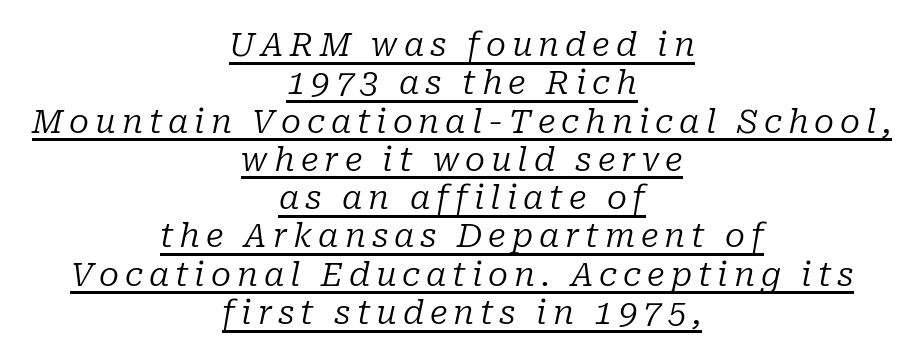
Q: Is the text bold? A: No.
Q: Is the text italic (slanted)? A: Yes, it leans right by about 10 degrees.
Q: Is the typeface a serif or a sans-serif typeface? A: Serif.
Q: Is the text underlined? A: Yes.
Q: How is the paragraph aligned? A: Centered.
Q: Width (condensed, normal, or wide)? A: Normal.
Q: Stroke contrast? A: Low.
Q: x-height? A: Medium.
Q: Monospaced? A: No.
